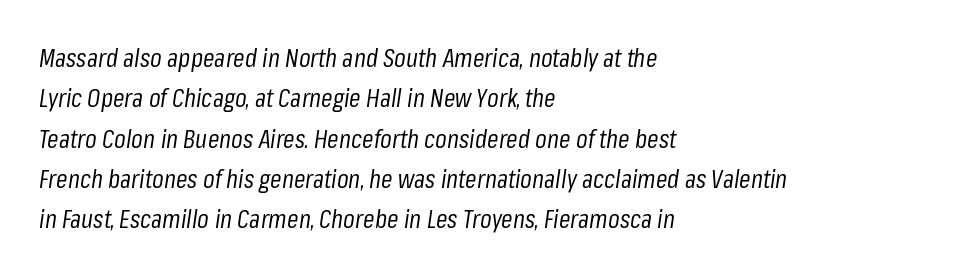
{"italic": "yes", "lean": "right", "slant_degrees": 8, "bold": "no", "underline": "no", "align": "left", "line_spacing": "normal", "line_spacing_ratio": 1.55, "letter_spacing": "normal", "letter_spacing_em": 0.0, "glyph_px": 26}
